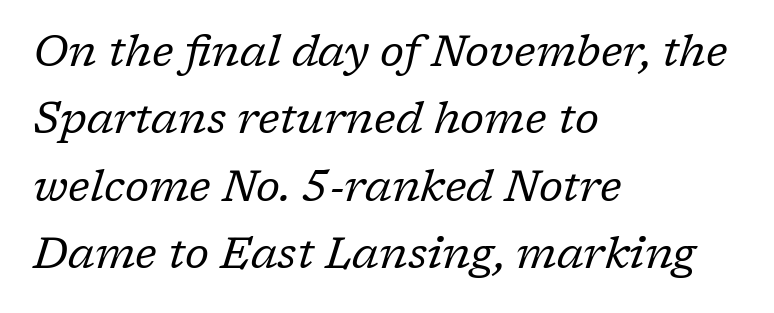
Q: Is the text bold? A: No.
Q: Is the text italic (slanted)? A: Yes, it leans right by about 17 degrees.
Q: Is the typeface a serif or a sans-serif typeface? A: Serif.
Q: Is the text underlined? A: No.
Q: How is the paragraph aligned? A: Left-aligned.
Q: Is the spacing between letters normal or unusually wide? A: Normal.
Q: Is the spacing between lines tight, normal or loose? A: Normal.
Q: Width (condensed, normal, or wide)? A: Normal.
Q: Stroke contrast? A: Low.
Q: x-height? A: Medium.
Q: Monospaced? A: No.
